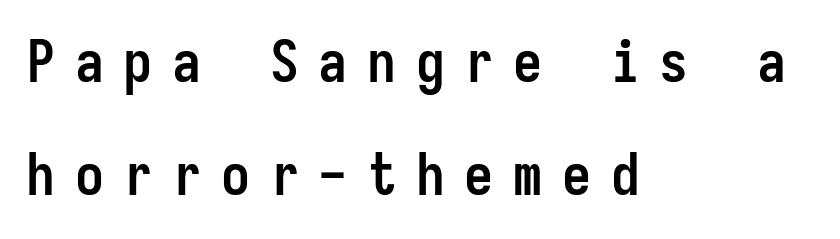
{"serif": "no", "italic": "no", "bold": "yes", "weight": "semibold", "width": "condensed", "stroke_contrast": "low", "x_height": "medium", "monospaced": "yes", "underline": "no", "align": "left", "line_spacing": "loose", "line_spacing_ratio": 1.95, "letter_spacing": "wide", "letter_spacing_em": 0.34, "glyph_px": 58}
